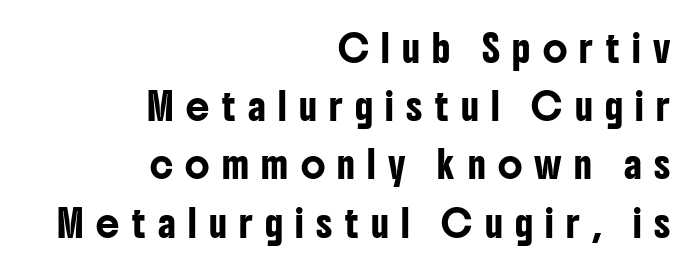
The line-height multiplier appears high, well above default. The specimen omits any rule beneath the text block's lines. A flush-right, rag-left setting is used for this passage. Inter-character spacing is expanded well beyond the font's built-in metrics. The font's upright variant was chosen for this text.
